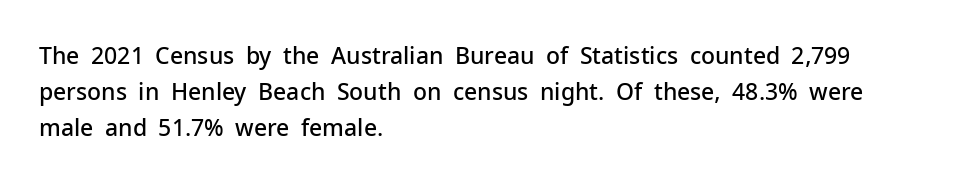
All the whitespace from short lines collects on the right. The space between consecutive lines is moderate. The type is set solid horizontally, with unmodified tracking. Does the lettering tilt? It doesn't — this is upright. Is the type bold? Partly — it's a semibold, heavier than regular but not fully bold.
